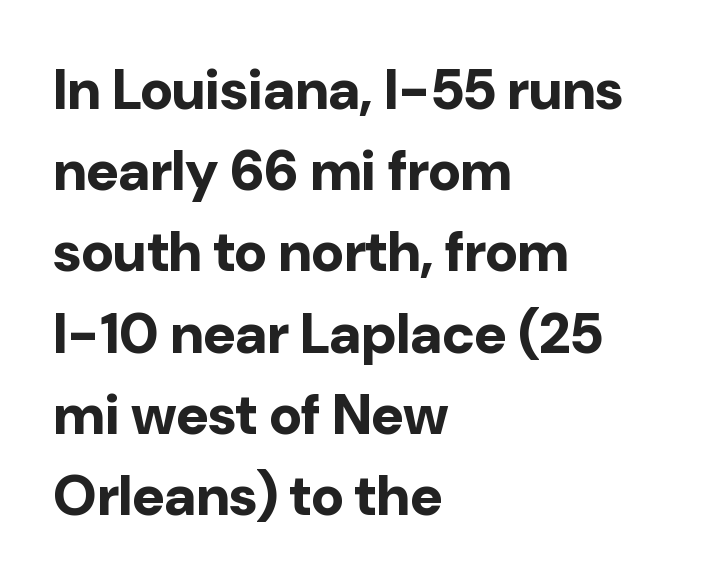
Q: Is the text bold? A: Yes.
Q: Is the text italic (slanted)? A: No, it is upright.
Q: Is the typeface a serif or a sans-serif typeface? A: Sans-serif.
Q: Is the text underlined? A: No.
Q: How is the paragraph aligned? A: Left-aligned.
Q: Is the spacing between letters normal or unusually wide? A: Normal.
Q: Is the spacing between lines tight, normal or loose? A: Normal.
Q: Width (condensed, normal, or wide)? A: Normal.
Q: Stroke contrast? A: Low.
Q: x-height? A: Medium.
Q: Monospaced? A: No.
